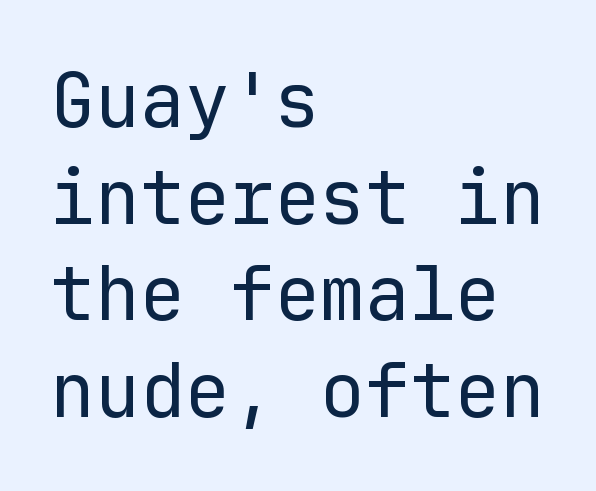
Q: Is the text bold? A: No.
Q: Is the text italic (slanted)? A: No, it is upright.
Q: Is the typeface a serif or a sans-serif typeface? A: Sans-serif.
Q: Is the text underlined? A: No.
Q: How is the paragraph aligned? A: Left-aligned.
Q: Is the spacing between letters normal or unusually wide? A: Normal.
Q: Is the spacing between lines tight, normal or loose? A: Normal.
Q: Width (condensed, normal, or wide)? A: Normal.
Q: Stroke contrast? A: Low.
Q: x-height? A: Medium.
Q: Monospaced? A: Yes.
